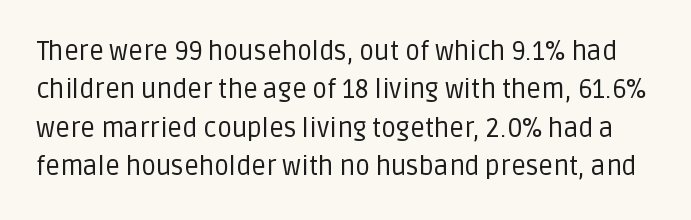
The image shows 26 px text type, upright; set normal line spacing (1.48x), normal letter spacing, not underlined.
